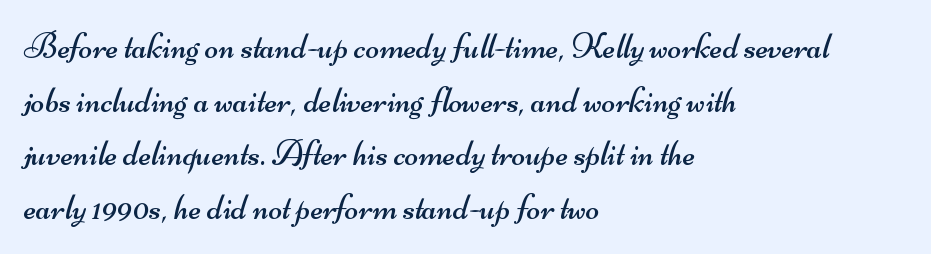
The image shows 36 px regular-weight, wide sans-serif type; set left-aligned, normal line spacing (1.49x), normal letter spacing, not underlined; medium stroke contrast and a small x-height.
